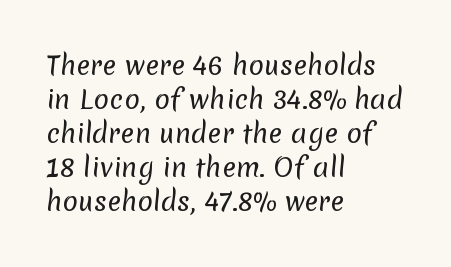
Regarding leading, the lines here are spaced in the standard way. These glyphs show unthickened strokes, regular width or finer. Quick note: underline off. Tracking here is standard; glyphs follow each other at the usual distance.
